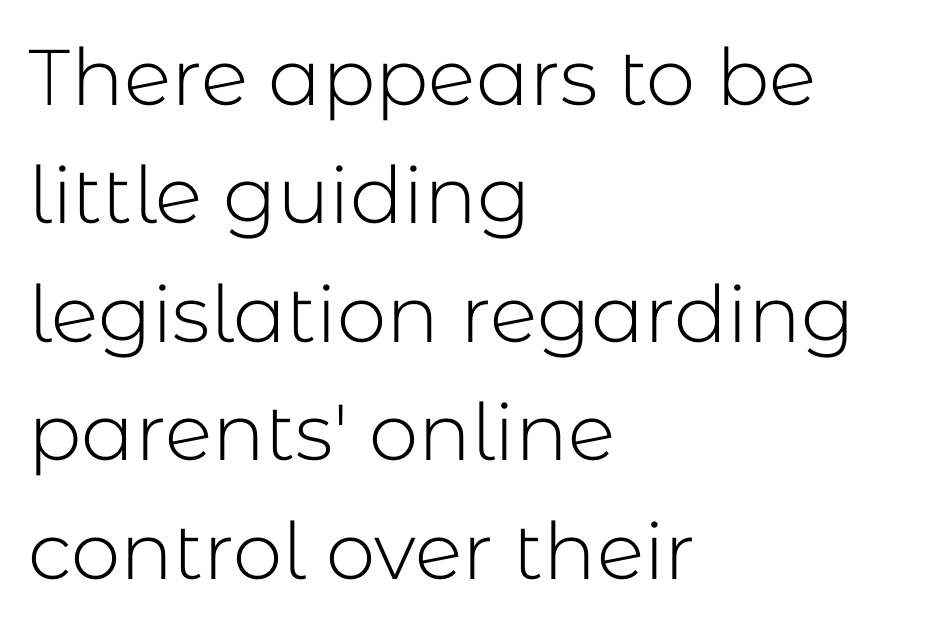
{"serif": "no", "italic": "no", "bold": "no", "weight": "light", "width": "normal", "stroke_contrast": "low", "x_height": "medium", "monospaced": "no", "underline": "no", "align": "left", "line_spacing": "normal", "line_spacing_ratio": 1.5, "letter_spacing": "normal", "letter_spacing_em": 0.0, "glyph_px": 79}
